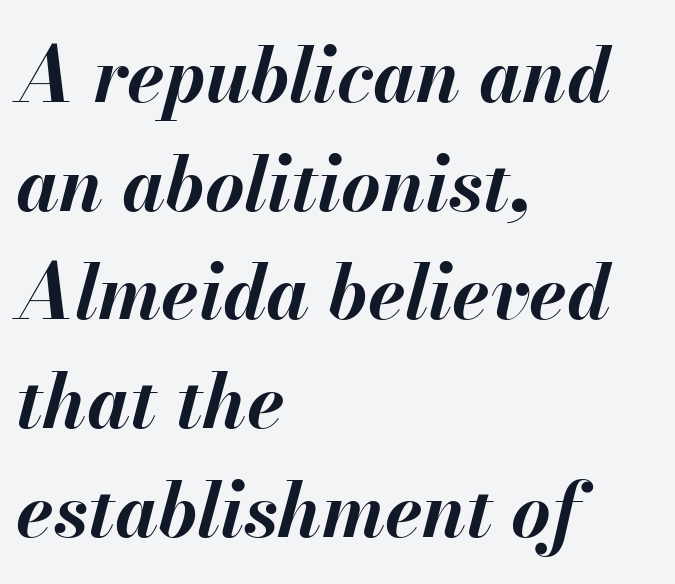
Q: Is the text bold? A: Yes.
Q: Is the text italic (slanted)? A: Yes, it leans right by about 13 degrees.
Q: Is the text underlined? A: No.
Q: How is the paragraph aligned? A: Left-aligned.
Q: Is the spacing between letters normal or unusually wide? A: Normal.
Q: Is the spacing between lines tight, normal or loose? A: Normal.
Q: Width (condensed, normal, or wide)? A: Normal.
Q: Stroke contrast? A: Medium.
Q: x-height? A: Small.
Q: Monospaced? A: No.
